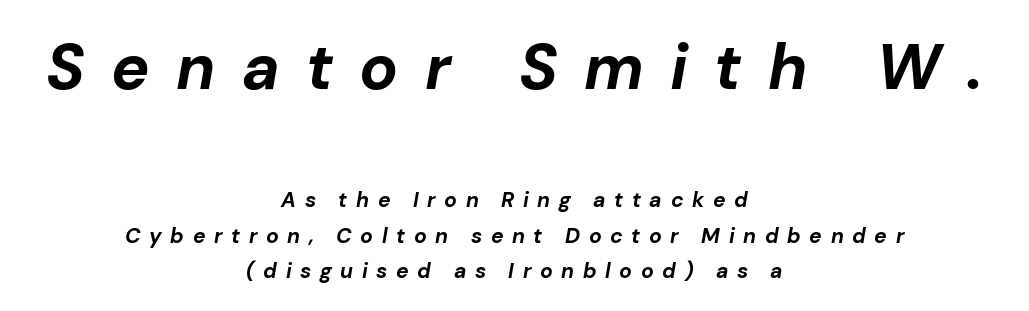
{"italic": "yes", "lean": "right", "slant_degrees": 10, "bold": "yes", "weight": "bold", "width": "normal", "stroke_contrast": "low", "x_height": "medium", "monospaced": "no", "underline": "no", "align": "center", "line_spacing_ratio": 1.71, "letter_spacing": "wide", "letter_spacing_em": 0.41, "larger_block": "first", "size_ratio": 3.05, "glyph_px": 64}
